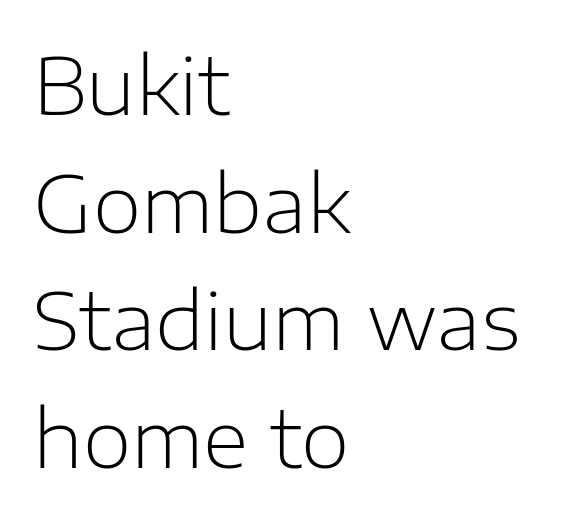
Q: Is the text bold? A: No.
Q: Is the text italic (slanted)? A: No, it is upright.
Q: Is the typeface a serif or a sans-serif typeface? A: Sans-serif.
Q: Is the text underlined? A: No.
Q: How is the paragraph aligned? A: Left-aligned.
Q: Is the spacing between letters normal or unusually wide? A: Normal.
Q: Is the spacing between lines tight, normal or loose? A: Normal.
Q: Width (condensed, normal, or wide)? A: Normal.
Q: Stroke contrast? A: Low.
Q: x-height? A: Medium.
Q: Monospaced? A: No.
